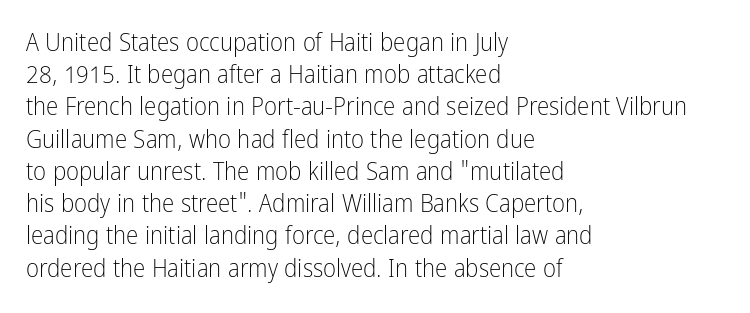
{"italic": "no", "bold": "no", "underline": "no", "align": "left", "line_spacing": "normal", "line_spacing_ratio": 1.29, "letter_spacing": "normal", "letter_spacing_em": 0.0, "glyph_px": 25}
